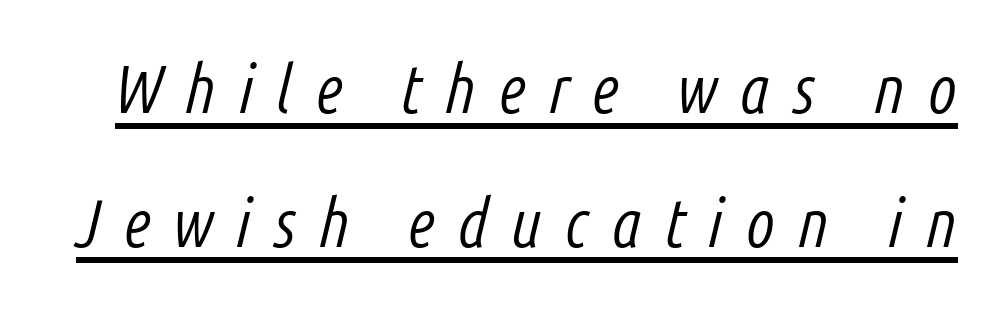
{"italic": "yes", "lean": "right", "slant_degrees": 14, "bold": "no", "weight": "light", "width": "condensed", "stroke_contrast": "low", "x_height": "medium", "monospaced": "no", "underline": "yes", "line_spacing": "loose", "line_spacing_ratio": 2.0, "letter_spacing": "wide", "letter_spacing_em": 0.34, "glyph_px": 67}
